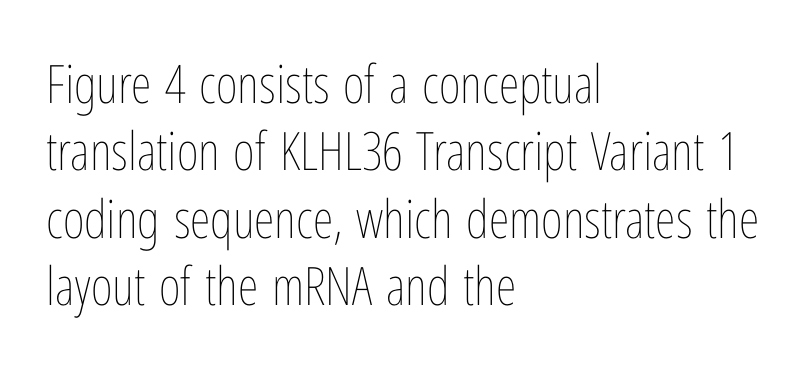
Q: Is the text bold? A: No.
Q: Is the text italic (slanted)? A: No, it is upright.
Q: Is the text underlined? A: No.
Q: How is the paragraph aligned? A: Left-aligned.
Q: Is the spacing between letters normal or unusually wide? A: Normal.
Q: Is the spacing between lines tight, normal or loose? A: Normal.
Q: Width (condensed, normal, or wide)? A: Condensed.
Q: Stroke contrast? A: Low.
Q: x-height? A: Medium.
Q: Monospaced? A: No.
